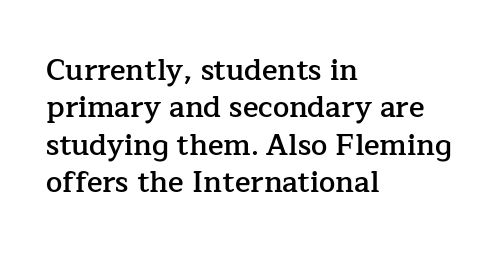
Alignment: flush left. What's the leading like? Ordinary, nothing unusual. Students, this is semibold: more ink than regular, less than bold. In terms of letterspacing, this is plain default setting. Is this a fixed-width face? No — the glyphs have proportional, varying widths.
